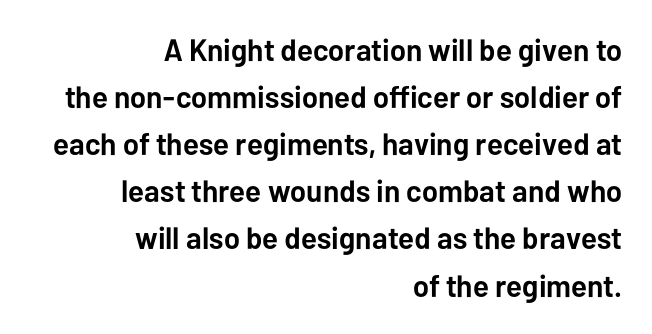
The image shows 31 px semibold sans-serif type, upright; set right-aligned, normal line spacing (1.52x), normal letter spacing, not underlined; low stroke contrast and a medium x-height.
